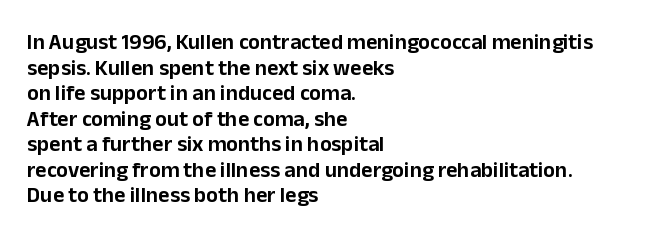
The letterforms sit shoulder to shoulder at normal distance. If you drew a line through each stem, it would be perfectly vertical. This sample is left-justified, so line endings fall wherever the words run out. Descenders are the only things crossing below the line.
